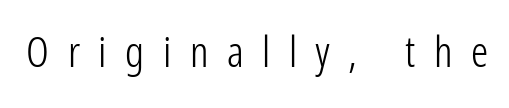
The image shows 43 px light, condensed sans-serif type, upright; set unusually wide letter spacing (+0.43 em), not underlined; low stroke contrast and a medium x-height.
